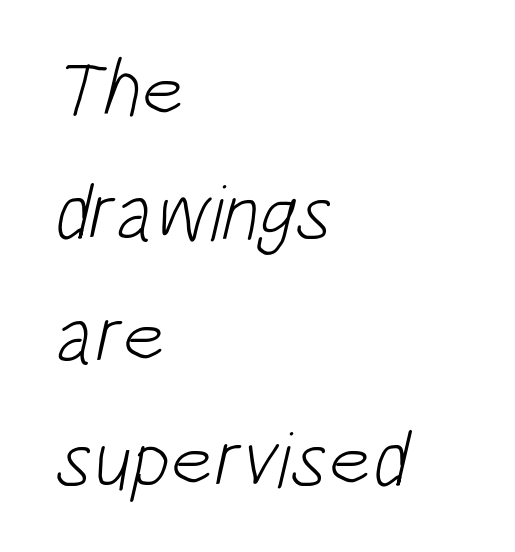
Tracking value appears to be zero — textbook default spacing. Type without underlining. A typesetter would label this face a sans. Normally led — the rows are evenly, conventionally spaced.
